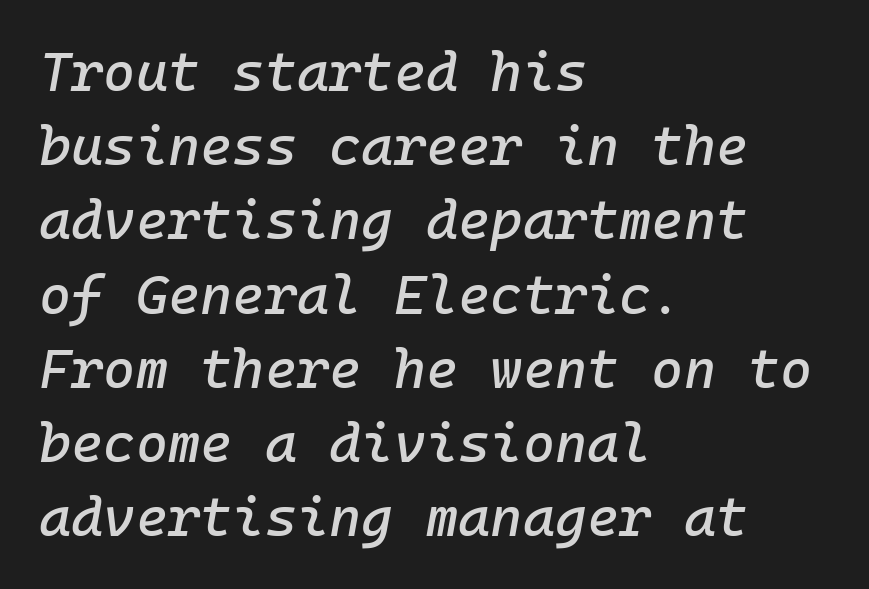
Short and long lines alike share a common starting point at left. What's the leading like? Ordinary, nothing unusual. Style check: oblique. The face used here is monospaced, like something from a code editor.
